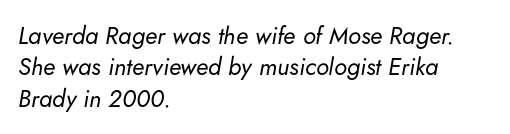
Q: Is the text bold? A: No.
Q: Is the text italic (slanted)? A: Yes, it leans right by about 5 degrees.
Q: Is the text underlined? A: No.
Q: How is the paragraph aligned? A: Left-aligned.
Q: Is the spacing between letters normal or unusually wide? A: Normal.
Q: Is the spacing between lines tight, normal or loose? A: Normal.
